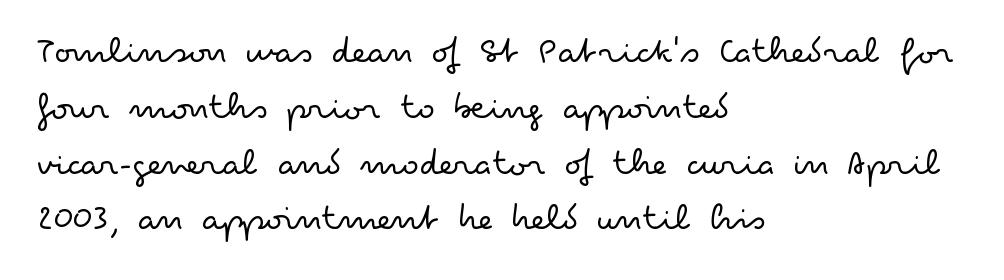
{"serif": "no", "italic": "no", "bold": "no", "weight": "light", "width": "wide", "stroke_contrast": "low", "x_height": "small", "monospaced": "no", "underline": "no", "align": "left", "line_spacing": "normal", "line_spacing_ratio": 1.43, "letter_spacing": "normal", "letter_spacing_em": 0.0, "glyph_px": 39}
